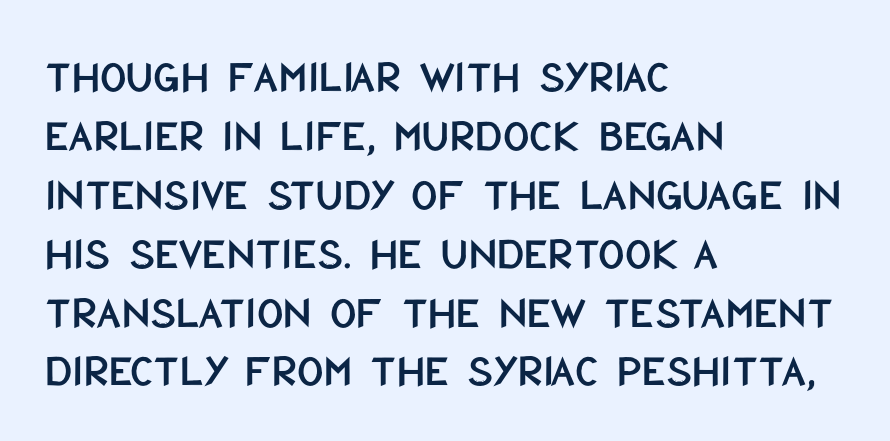
Q: Is the text italic (slanted)? A: No, it is upright.
Q: Is the typeface a serif or a sans-serif typeface? A: Sans-serif.
Q: Is the text underlined? A: No.
Q: How is the paragraph aligned? A: Left-aligned.
Q: Is the spacing between letters normal or unusually wide? A: Normal.
Q: Is the spacing between lines tight, normal or loose? A: Normal.
Q: Width (condensed, normal, or wide)? A: Condensed.
Q: Stroke contrast? A: Low.
Q: x-height? A: Large.
Q: Monospaced? A: No.
